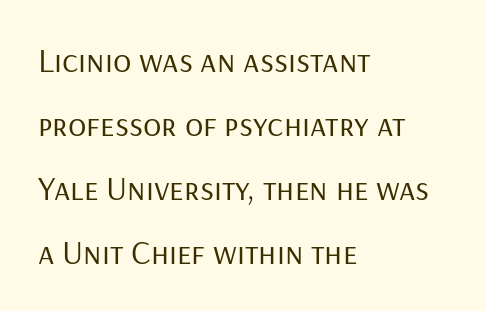
The image shows 34 px regular-weight sans-serif type, upright; set left-aligned, line spacing 1.88x, normal letter spacing, not underlined; low stroke contrast and a medium x-height.
